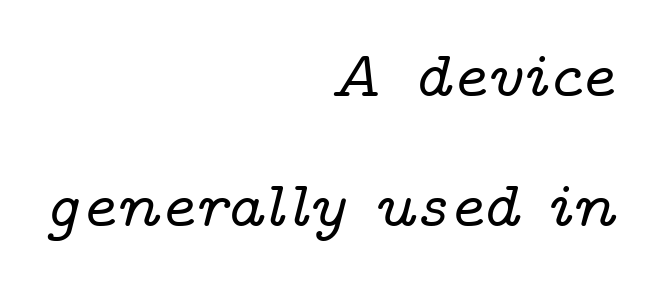
Each letter keeps its own natural width here, so spacing adapts to shape. Compared with ordinary roman type, these characters are visibly tilted. Summary of vertical rhythm: relaxed, with wide interline spacing. The strip under each line holds only bare page. Is the letter spacing exaggerated? No — it looks like the ordinary default.
